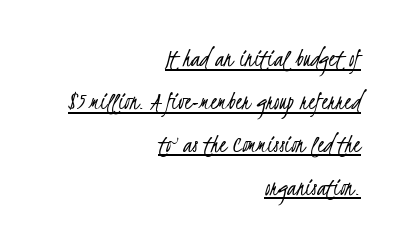
{"bold": "no", "underline": "yes", "align": "right", "line_spacing": "normal", "line_spacing_ratio": 1.59, "letter_spacing": "normal", "letter_spacing_em": 0.0, "glyph_px": 27}
